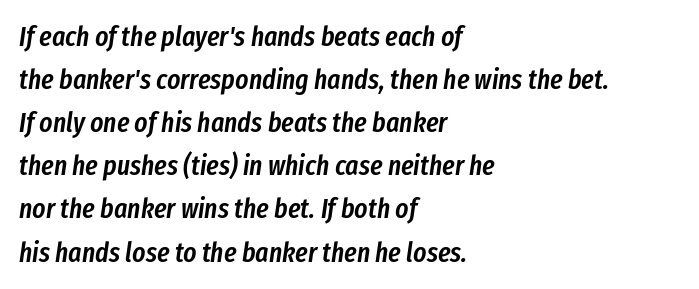
Character widths vary here, with narrow letters taking less room than wide ones. This is moderately heavy type, rendered in semibold. The space between consecutive lines is moderate. The specimen omits any rule beneath the text block's lines.
